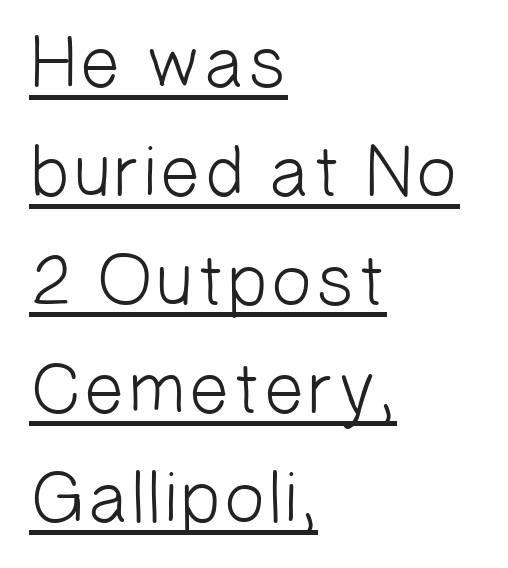
The image shows 73 px light sans-serif type; set left-aligned, normal line spacing (1.49x), normal letter spacing, underlined; low stroke contrast and a medium x-height.
